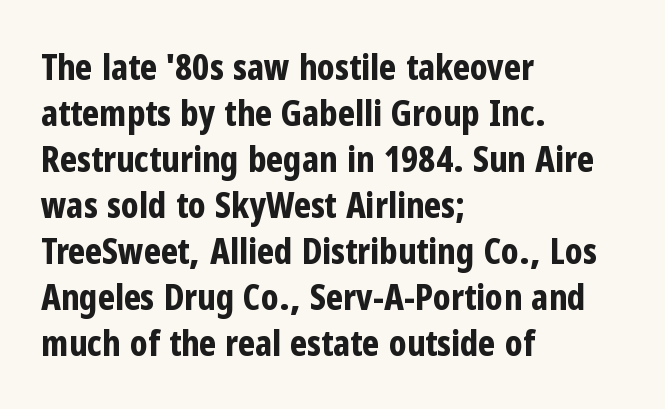
{"serif": "no", "italic": "no", "bold": "yes", "weight": "bold", "width": "condensed", "stroke_contrast": "low", "x_height": "medium", "monospaced": "no", "underline": "no", "align": "left", "line_spacing": "normal", "line_spacing_ratio": 1.28, "letter_spacing": "normal", "letter_spacing_em": 0.0, "glyph_px": 36}
